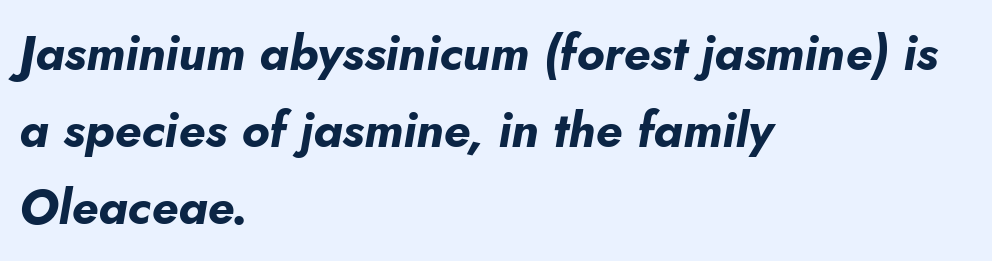
Q: Is the text bold? A: Yes.
Q: Is the text italic (slanted)? A: Yes, it leans right by about 10 degrees.
Q: Is the text underlined? A: No.
Q: How is the paragraph aligned? A: Left-aligned.
Q: Is the spacing between letters normal or unusually wide? A: Normal.
Q: Is the spacing between lines tight, normal or loose? A: Normal.
Q: Width (condensed, normal, or wide)? A: Normal.
Q: Stroke contrast? A: Low.
Q: x-height? A: Small.
Q: Monospaced? A: No.
